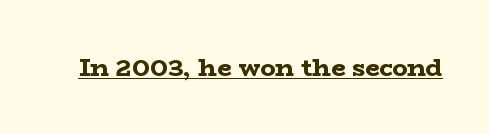
The image shows 25 px bold type, upright; set normal letter spacing, underlined.
